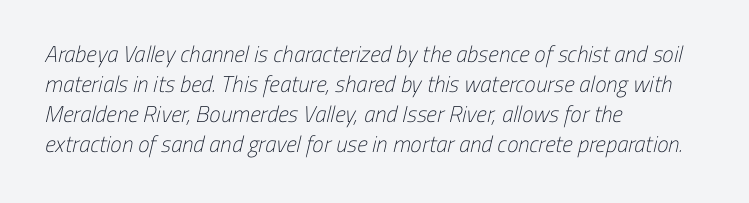
Q: Is the text bold? A: No.
Q: Is the text underlined? A: No.
Q: How is the paragraph aligned? A: Left-aligned.
Q: Is the spacing between letters normal or unusually wide? A: Normal.
Q: Is the spacing between lines tight, normal or loose? A: Normal.
